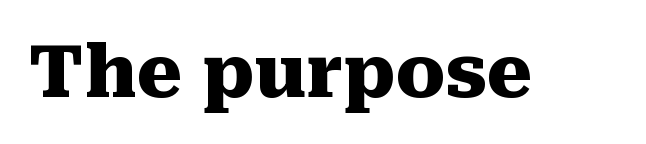
Lines of text with bare space underneath. The horizontal fit of the characters is conventional and even. The rendering uses natural spacing where letterforms have individual widths. A full-strength bold gives these letters their thick strokes. Stroke terminals: seriffed. In terms of posture, this sample is upright.
